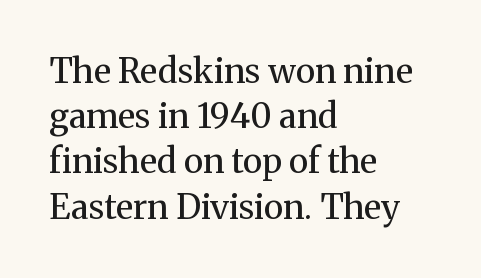
Q: Is the text bold? A: No.
Q: Is the text italic (slanted)? A: No, it is upright.
Q: Is the typeface a serif or a sans-serif typeface? A: Serif.
Q: Is the text underlined? A: No.
Q: How is the paragraph aligned? A: Left-aligned.
Q: Is the spacing between letters normal or unusually wide? A: Normal.
Q: Is the spacing between lines tight, normal or loose? A: Normal.
Q: Width (condensed, normal, or wide)? A: Normal.
Q: Stroke contrast? A: Medium.
Q: x-height? A: Medium.
Q: Monospaced? A: No.
